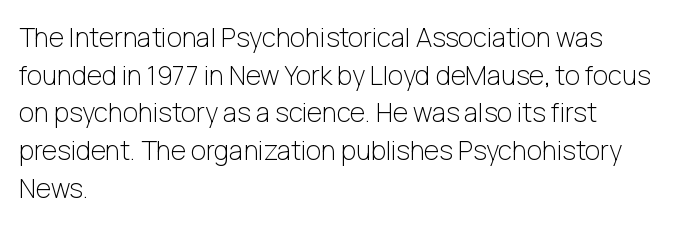
{"italic": "no", "bold": "no", "underline": "no", "align": "left", "line_spacing": "normal", "line_spacing_ratio": 1.45, "letter_spacing": "normal", "letter_spacing_em": 0.0, "glyph_px": 26}
